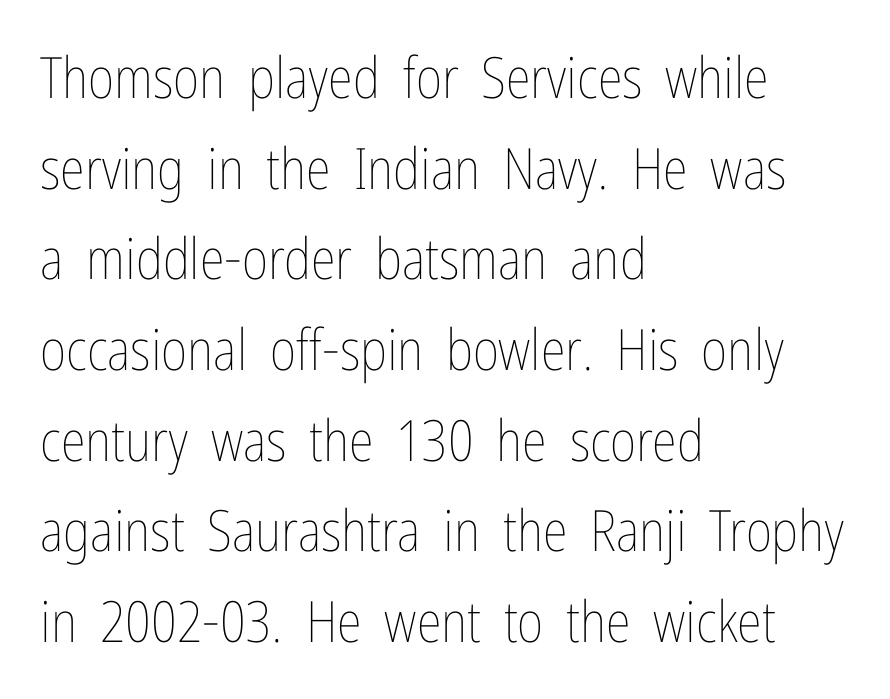
{"italic": "no", "bold": "no", "weight": "thin", "width": "condensed", "stroke_contrast": "low", "x_height": "medium", "monospaced": "no", "underline": "no", "align": "left", "line_spacing": "normal", "line_spacing_ratio": 1.59, "letter_spacing": "normal", "letter_spacing_em": 0.0, "glyph_px": 57}
